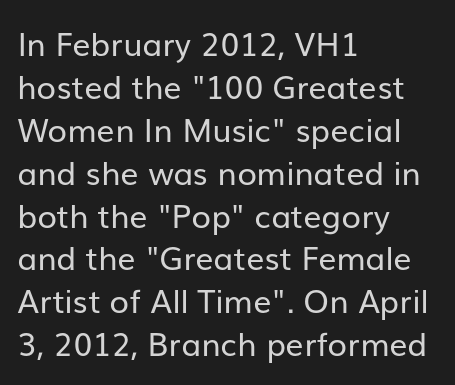
{"serif": "no", "italic": "no", "bold": "no", "weight": "regular", "width": "normal", "stroke_contrast": "low", "x_height": "medium", "monospaced": "no", "underline": "no", "align": "left", "line_spacing": "normal", "line_spacing_ratio": 1.34, "letter_spacing": "normal", "letter_spacing_em": 0.0, "glyph_px": 32}
